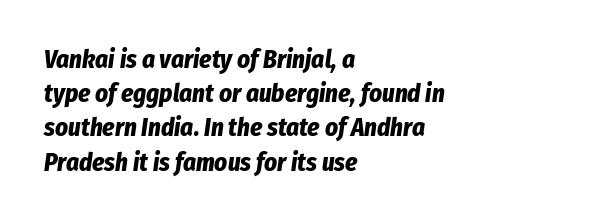
Q: Is the text bold? A: Yes.
Q: Is the text italic (slanted)? A: Yes, it leans right by about 8 degrees.
Q: Is the text underlined? A: No.
Q: How is the paragraph aligned? A: Left-aligned.
Q: Is the spacing between letters normal or unusually wide? A: Normal.
Q: Is the spacing between lines tight, normal or loose? A: Normal.
